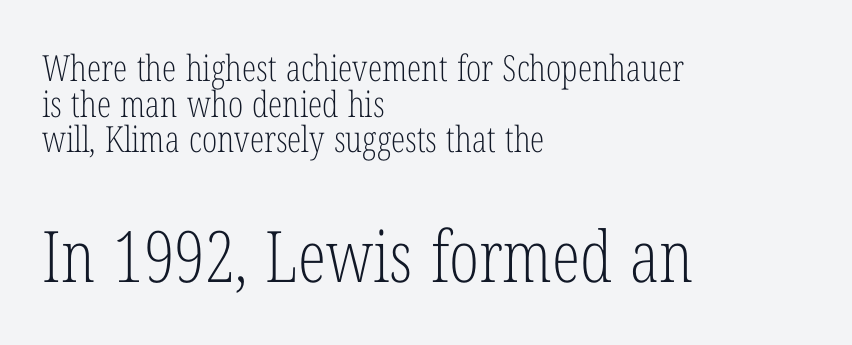
Q: Is the text bold? A: No.
Q: Is the text italic (slanted)? A: No, it is upright.
Q: Is the typeface a serif or a sans-serif typeface? A: Serif.
Q: Is the text underlined? A: No.
Q: How is the paragraph aligned? A: Left-aligned.
Q: Is the spacing between letters normal or unusually wide? A: Normal.
Q: Is the spacing between lines tight, normal or loose? A: Tight.
Q: Which block of text is set in a larger size, the first (top) or the second (bottom)? A: The second (bottom) one.
Q: Width (condensed, normal, or wide)? A: Condensed.
Q: Stroke contrast? A: Low.
Q: x-height? A: Medium.
Q: Monospaced? A: No.
